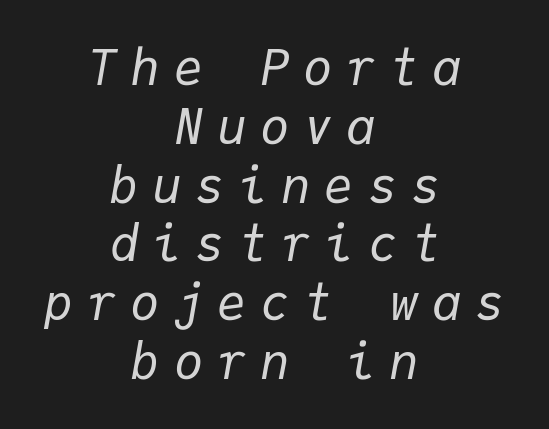
{"italic": "yes", "lean": "right", "slant_degrees": 9, "bold": "no", "weight": "regular", "width": "normal", "stroke_contrast": "low", "x_height": "medium", "monospaced": "yes", "underline": "no", "align": "center", "line_spacing_ratio": 1.2, "letter_spacing": "wide", "letter_spacing_em": 0.28, "glyph_px": 49}
